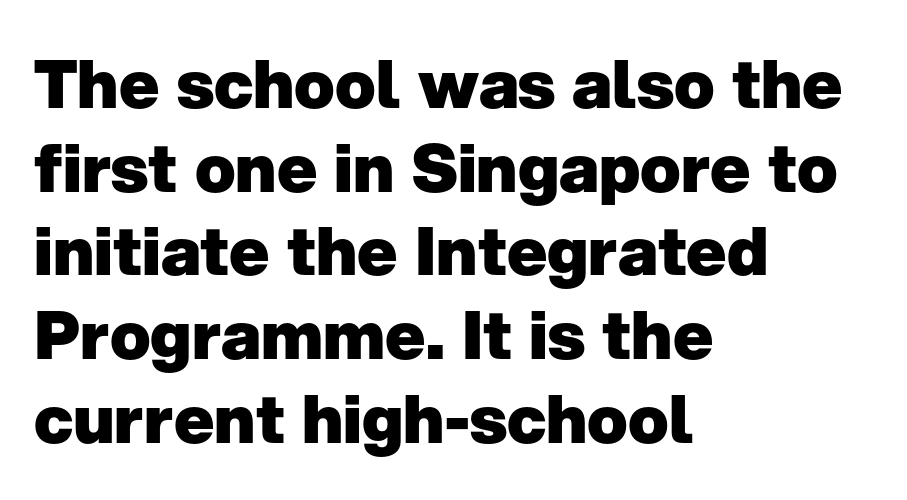
{"serif": "no", "italic": "no", "bold": "yes", "weight": "heavy", "width": "normal", "stroke_contrast": "low", "x_height": "medium", "monospaced": "no", "underline": "no", "align": "left", "line_spacing": "normal", "line_spacing_ratio": 1.25, "letter_spacing": "normal", "letter_spacing_em": 0.0, "glyph_px": 67}
